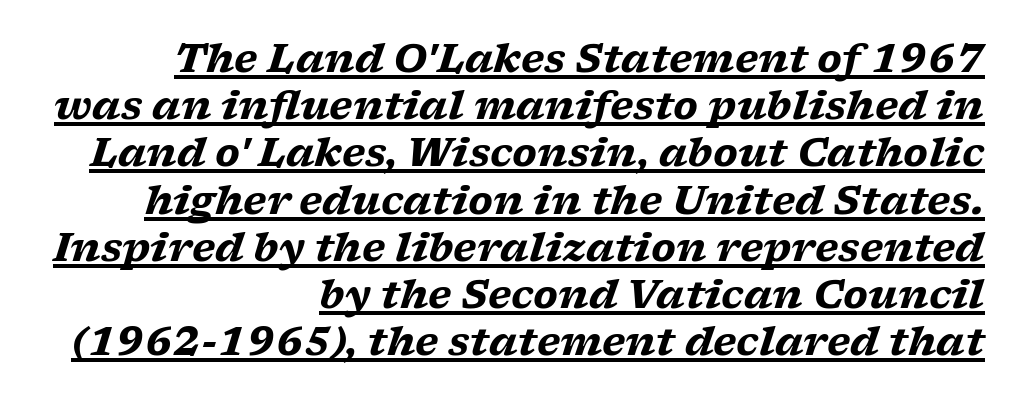
The image shows 39 px heavy, wide serif type, italic (leaning right); set right-aligned, line spacing 1.21x, normal letter spacing, underlined; low stroke contrast and a medium x-height.
